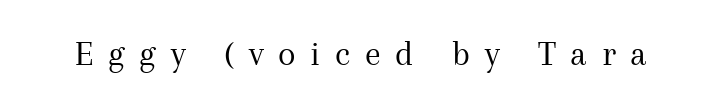
Q: Is the text bold? A: No.
Q: Is the text italic (slanted)? A: No, it is upright.
Q: Is the typeface a serif or a sans-serif typeface? A: Serif.
Q: Is the text underlined? A: No.
Q: Is the spacing between letters normal or unusually wide? A: Unusually wide.
Q: Width (condensed, normal, or wide)? A: Normal.
Q: Stroke contrast? A: Medium.
Q: x-height? A: Medium.
Q: Monospaced? A: No.
